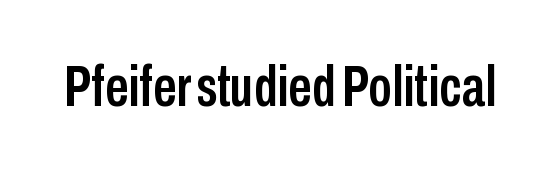
{"serif": "no", "italic": "no", "width": "condensed", "stroke_contrast": "low", "x_height": "medium", "monospaced": "no", "underline": "no", "letter_spacing": "normal", "letter_spacing_em": 0.0, "glyph_px": 58}
